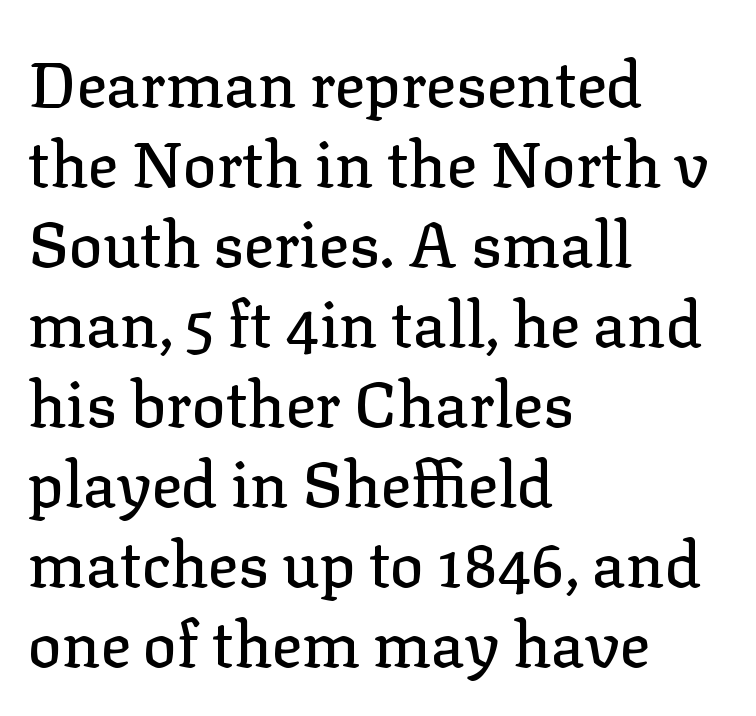
The lines in this sample share a left origin and differ only in where they stop. If you drew a line through each stem, it would be perfectly vertical. The space directly below the letters is spotless. Regarding serifs, this sample has them.
